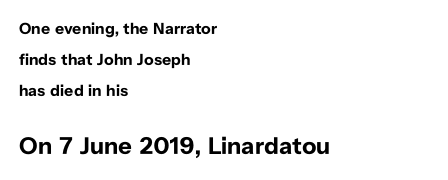
Q: Is the text bold? A: Yes.
Q: Is the text italic (slanted)? A: No, it is upright.
Q: Is the text underlined? A: No.
Q: How is the paragraph aligned? A: Left-aligned.
Q: Is the spacing between letters normal or unusually wide? A: Normal.
Q: Is the spacing between lines tight, normal or loose? A: Loose.
Q: Which block of text is set in a larger size, the first (top) or the second (bottom)? A: The second (bottom) one.
